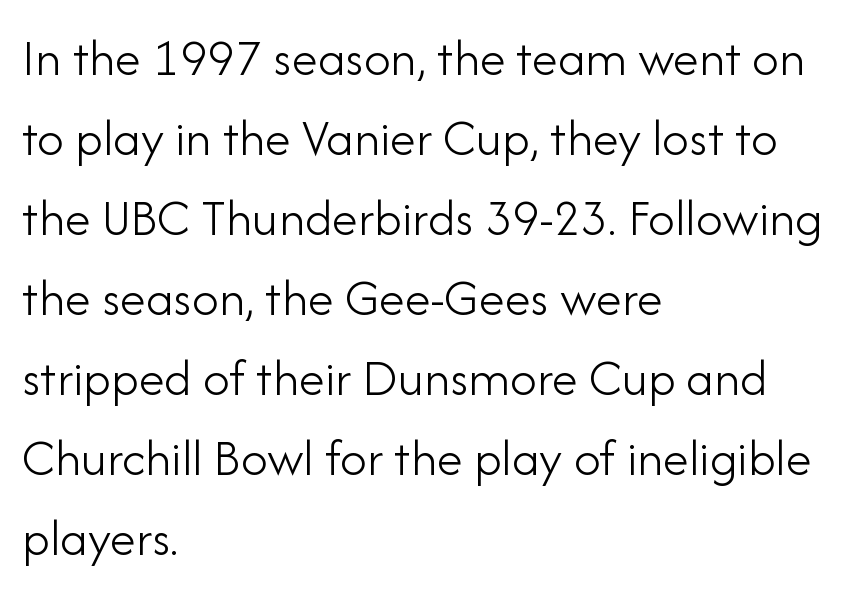
Q: Is the text bold? A: No.
Q: Is the text italic (slanted)? A: No, it is upright.
Q: Is the typeface a serif or a sans-serif typeface? A: Sans-serif.
Q: Is the text underlined? A: No.
Q: How is the paragraph aligned? A: Left-aligned.
Q: Is the spacing between letters normal or unusually wide? A: Normal.
Q: Is the spacing between lines tight, normal or loose? A: Normal.
Q: Width (condensed, normal, or wide)? A: Normal.
Q: Stroke contrast? A: Low.
Q: x-height? A: Small.
Q: Monospaced? A: No.
